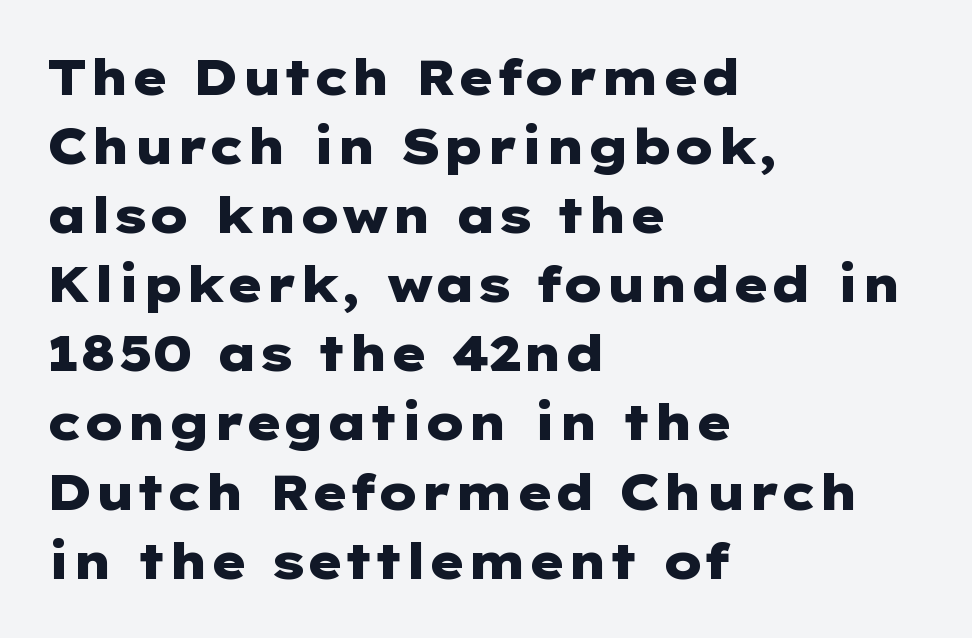
{"serif": "no", "italic": "no", "bold": "yes", "weight": "heavy", "width": "wide", "stroke_contrast": "low", "x_height": "medium", "underline": "no", "align": "left", "line_spacing": "normal", "line_spacing_ratio": 1.41, "letter_spacing": "normal", "letter_spacing_em": 0.0, "glyph_px": 49}
